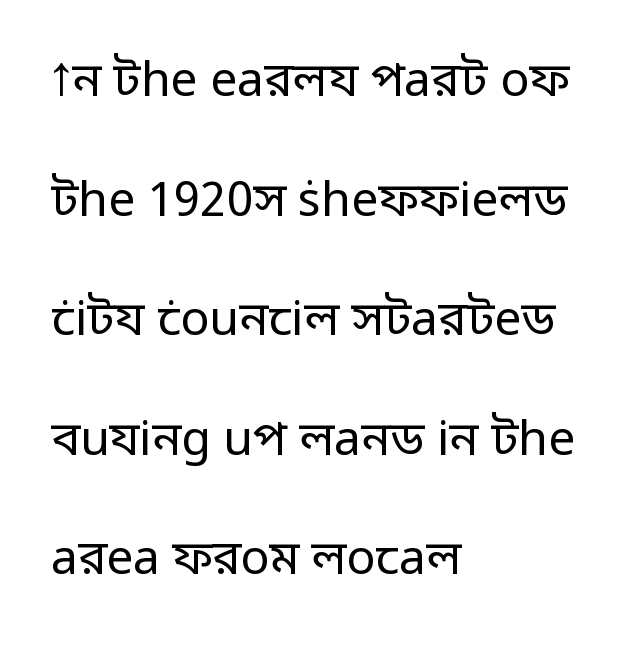
{"serif": "no", "italic": "no", "bold": "no", "weight": "regular", "width": "normal", "stroke_contrast": "low", "x_height": "medium", "monospaced": "no", "underline": "no", "align": "left", "line_spacing": "loose", "line_spacing_ratio": 2.49, "letter_spacing": "normal", "letter_spacing_em": 0.0, "glyph_px": 48}
